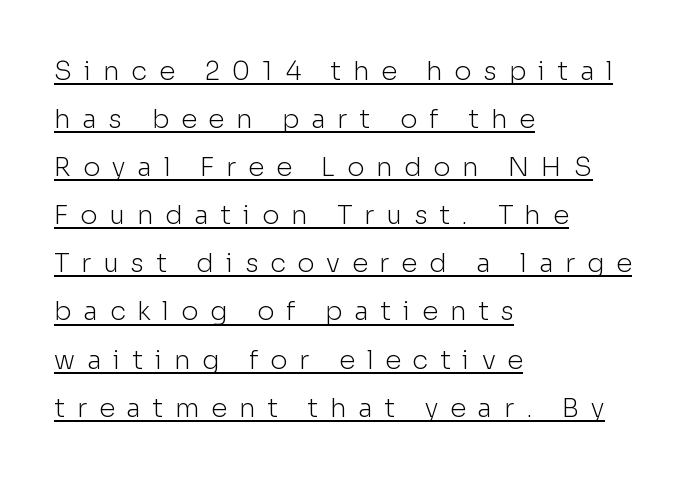
Unbolded letterforms with no extra heft. In terms of posture, this sample is upright. The rendering anchors every line to the left-hand side. Substantial extra tracking has been applied to these lines. Underlined type.
